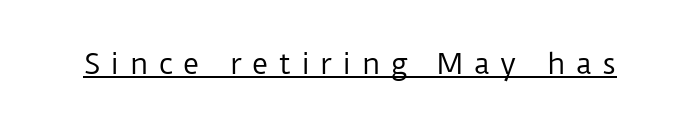
A typesetter would label this face a sans. Stems and bowls with no extra thickness — not bold. Observe the wide spacing: letters keep a clear distance from each other. Posture: vertical. Check the space under the baseline: a stroke is drawn there. Spacing verdict: proportional, widths tailored to each character.
